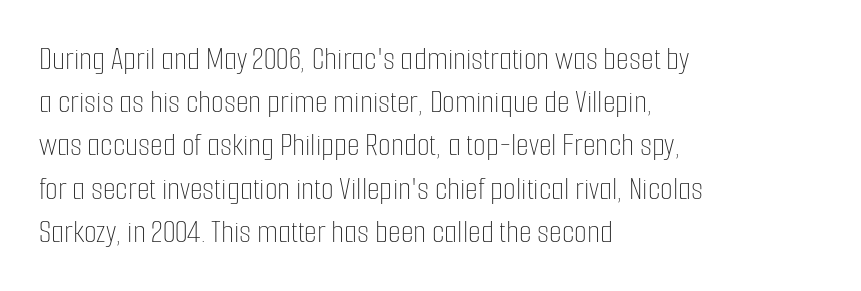
{"italic": "no", "bold": "no", "weight": "thin", "width": "condensed", "stroke_contrast": "low", "x_height": "medium", "monospaced": "no", "underline": "no", "align": "left", "line_spacing": "normal", "line_spacing_ratio": 1.31, "letter_spacing": "normal", "letter_spacing_em": 0.0, "glyph_px": 33}
